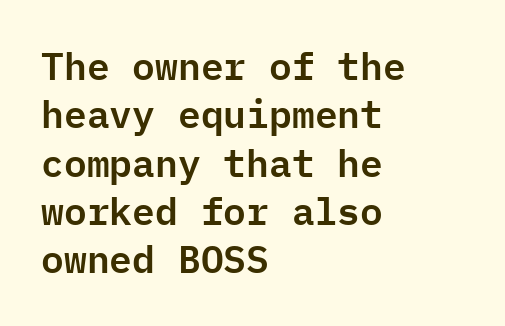
Interline gaps are of average width in this sample. Upright lettering throughout. The space directly below the letters is spotless. Is the block centered? No — it sits flush against the left margin. Here the designer chose a console-style face with uniform glyph widths.
